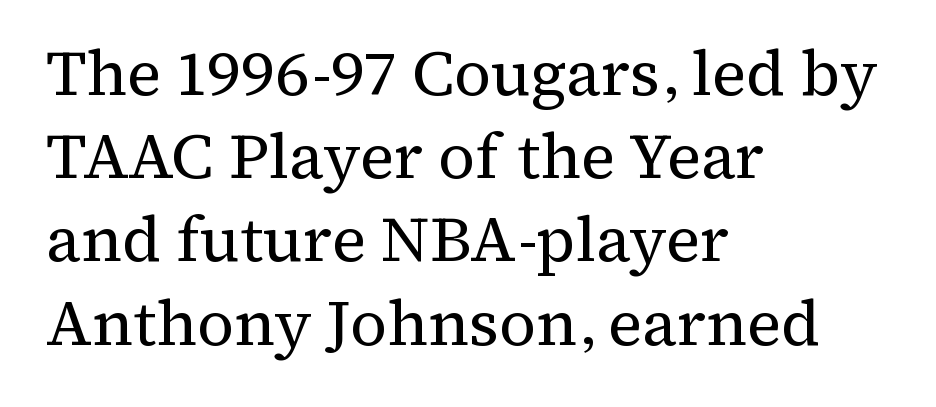
{"serif": "yes", "italic": "no", "bold": "no", "weight": "regular", "width": "normal", "stroke_contrast": "medium", "x_height": "medium", "monospaced": "no", "underline": "no", "align": "left", "line_spacing": "normal", "line_spacing_ratio": 1.3, "letter_spacing": "normal", "letter_spacing_em": 0.0, "glyph_px": 64}
